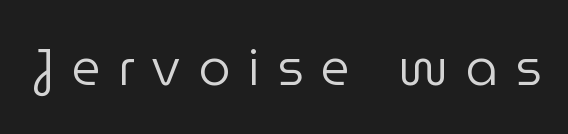
The image shows 51 px regular-weight sans-serif type, upright; set unusually wide letter spacing (+0.34 em), not underlined; low stroke contrast and a medium x-height.
